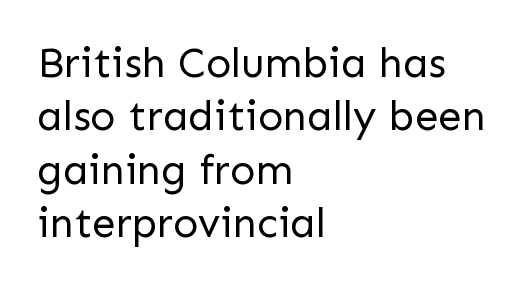
{"serif": "no", "italic": "no", "bold": "no", "weight": "regular", "width": "normal", "stroke_contrast": "low", "x_height": "medium", "monospaced": "no", "underline": "no", "align": "left", "line_spacing": "normal", "line_spacing_ratio": 1.27, "letter_spacing": "normal", "letter_spacing_em": 0.0, "glyph_px": 42}
